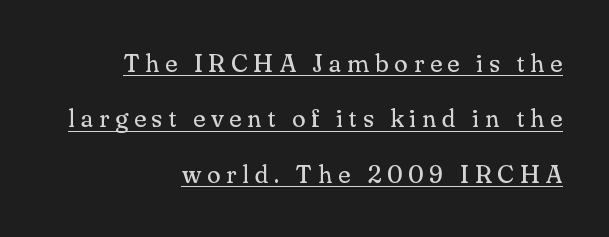
The image shows 25 px text type, upright; set right-aligned, loose line spacing (2.22x), unusually wide letter spacing (+0.23 em), underlined.
